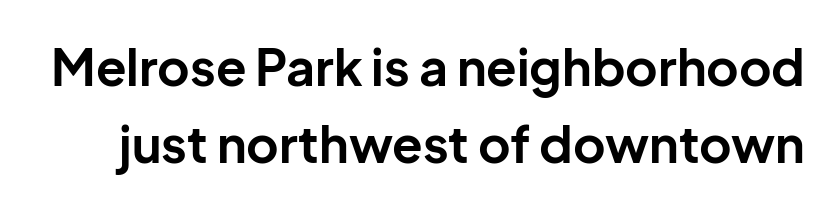
{"serif": "no", "italic": "no", "bold": "yes", "weight": "bold", "width": "normal", "stroke_contrast": "low", "x_height": "medium", "monospaced": "no", "underline": "no", "line_spacing": "normal", "line_spacing_ratio": 1.54, "letter_spacing": "normal", "letter_spacing_em": 0.0, "glyph_px": 50}
